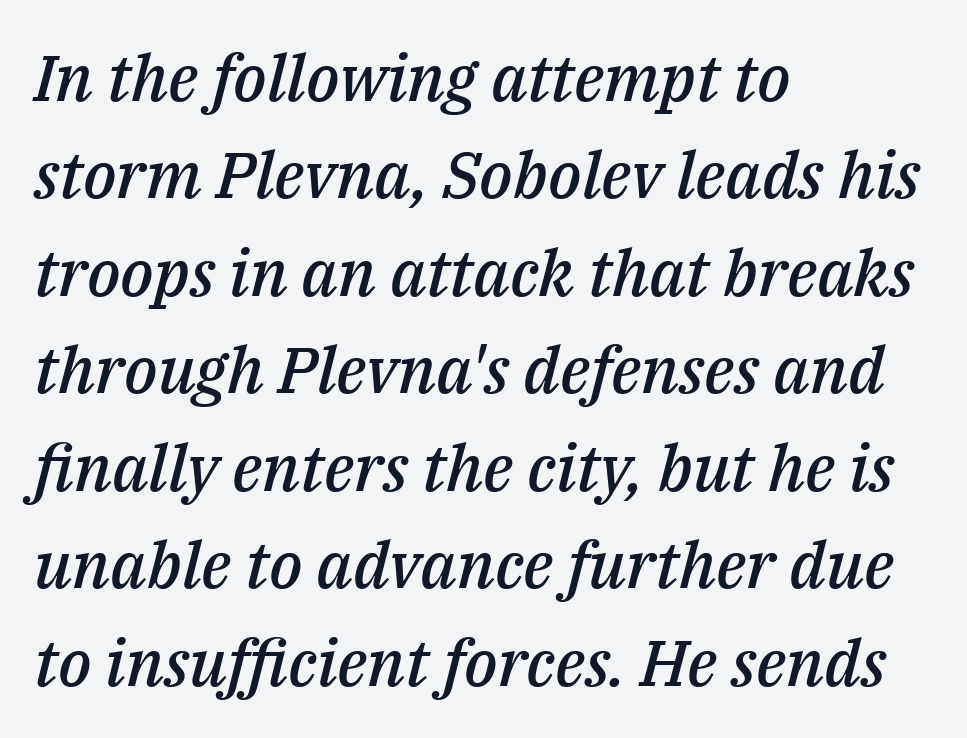
{"italic": "yes", "lean": "right", "slant_degrees": 14, "bold": "semi", "weight": "semibold", "width": "normal", "stroke_contrast": "medium", "x_height": "medium", "monospaced": "no", "underline": "no", "align": "left", "line_spacing": "normal", "line_spacing_ratio": 1.5, "letter_spacing": "normal", "letter_spacing_em": 0.0, "glyph_px": 65}
